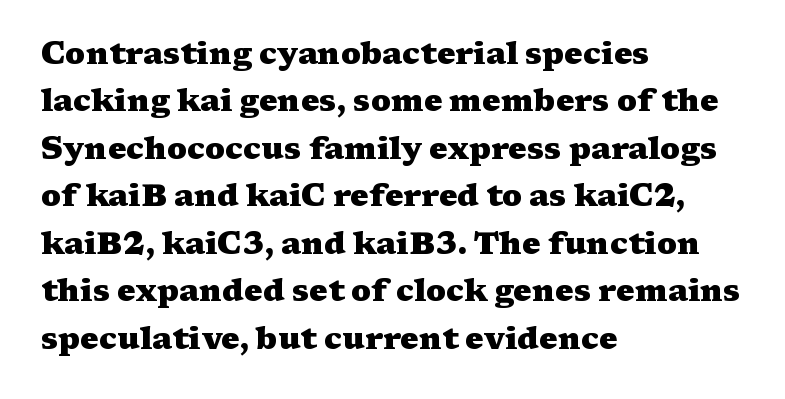
The image shows 31 px heavy, wide serif type, upright; set left-aligned, normal line spacing (1.53x), normal letter spacing, not underlined; medium stroke contrast and a medium x-height.
